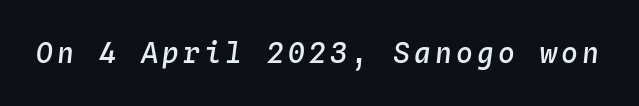
{"italic": "yes", "lean": "right", "slant_degrees": 4, "bold": "semi", "weight": "semibold", "width": "normal", "stroke_contrast": "low", "x_height": "medium", "monospaced": "yes", "underline": "no", "glyph_px": 28}
